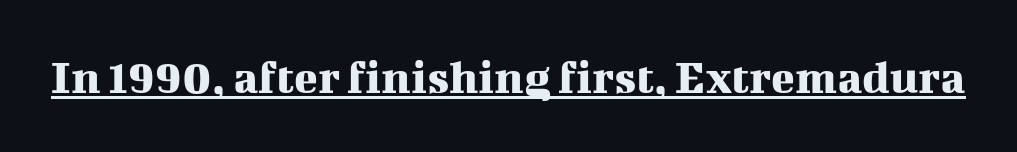
The image shows 49 px serif type, upright; set normal letter spacing, underlined; medium stroke contrast and a medium x-height.
